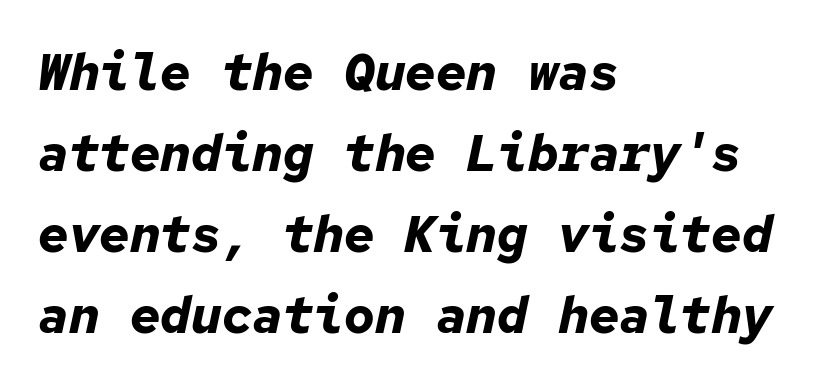
{"italic": "yes", "lean": "right", "slant_degrees": 12, "bold": "yes", "weight": "bold", "width": "normal", "stroke_contrast": "low", "x_height": "medium", "monospaced": "yes", "underline": "no", "align": "left", "line_spacing": "normal", "line_spacing_ratio": 1.59, "letter_spacing": "normal", "letter_spacing_em": 0.0, "glyph_px": 51}
